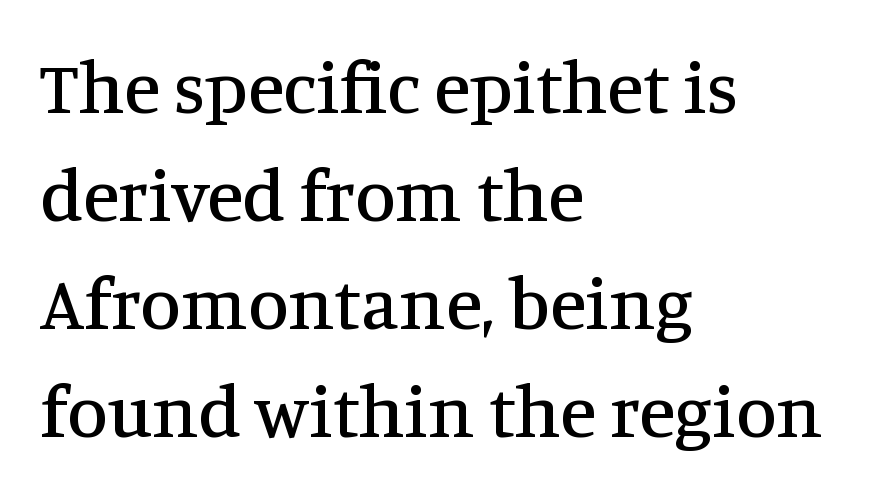
Q: Is the text italic (slanted)? A: No, it is upright.
Q: Is the typeface a serif or a sans-serif typeface? A: Serif.
Q: Is the text underlined? A: No.
Q: How is the paragraph aligned? A: Left-aligned.
Q: Is the spacing between letters normal or unusually wide? A: Normal.
Q: Is the spacing between lines tight, normal or loose? A: Normal.
Q: Width (condensed, normal, or wide)? A: Normal.
Q: Stroke contrast? A: Medium.
Q: x-height? A: Large.
Q: Monospaced? A: No.
